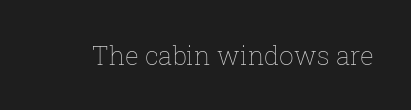
A roman cut, with each character standing at attention. Decoration check: the copy has no underline. The gaps between neighbouring characters are ordinary and unremarkable. Bold? No — there's no thickening of the strokes.
